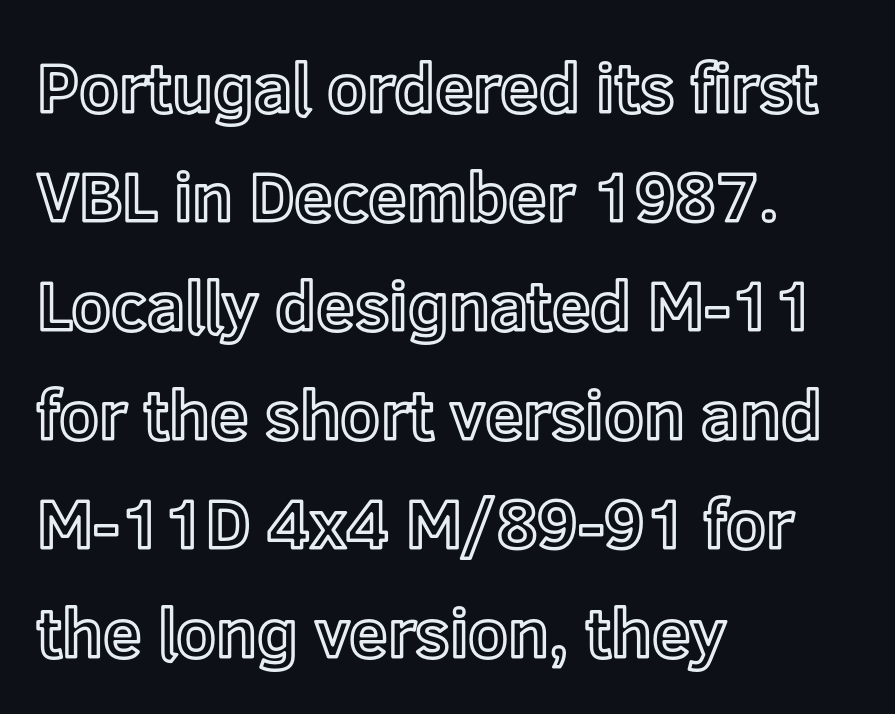
The image shows 69 px text type, upright; set left-aligned, normal line spacing (1.58x), normal letter spacing, not underlined; a medium x-height.
